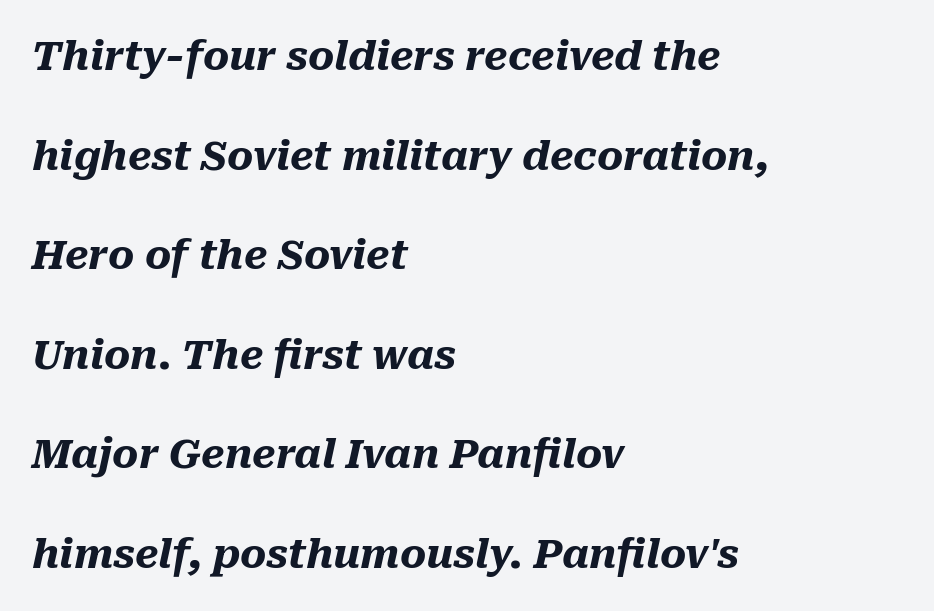
Q: Is the text bold? A: Yes.
Q: Is the text italic (slanted)? A: Yes, it leans right by about 10 degrees.
Q: Is the text underlined? A: No.
Q: How is the paragraph aligned? A: Left-aligned.
Q: Is the spacing between letters normal or unusually wide? A: Normal.
Q: Is the spacing between lines tight, normal or loose? A: Loose.
Q: Width (condensed, normal, or wide)? A: Normal.
Q: Stroke contrast? A: Medium.
Q: x-height? A: Medium.
Q: Monospaced? A: No.
